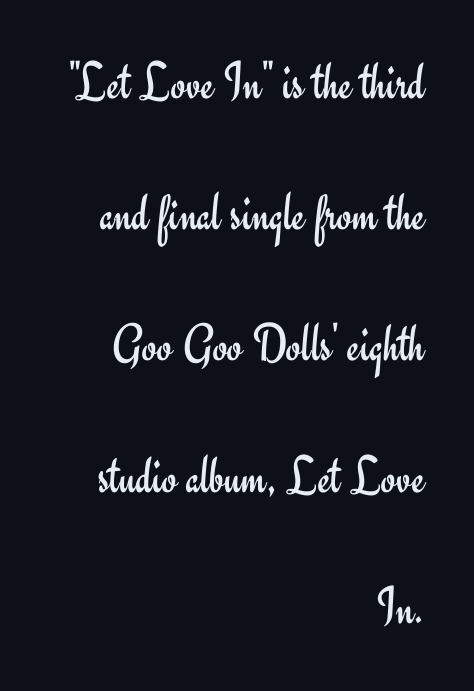
Q: Is the text bold? A: No.
Q: Is the text italic (slanted)? A: Yes.
Q: Is the typeface a serif or a sans-serif typeface? A: Sans-serif.
Q: Is the text underlined? A: No.
Q: How is the paragraph aligned? A: Right-aligned.
Q: Is the spacing between letters normal or unusually wide? A: Normal.
Q: Is the spacing between lines tight, normal or loose? A: Loose.
Q: Width (condensed, normal, or wide)? A: Normal.
Q: Stroke contrast? A: Low.
Q: x-height? A: Small.
Q: Monospaced? A: No.
